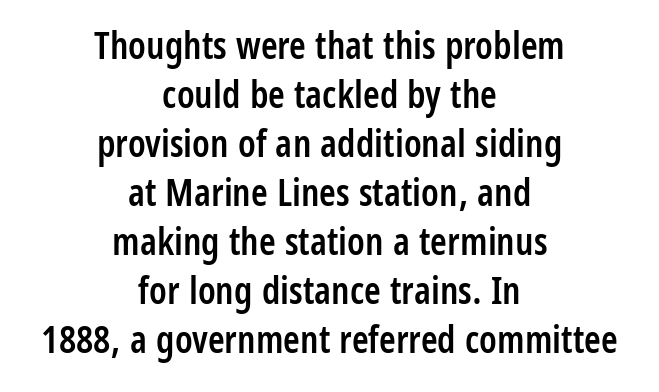
{"serif": "no", "italic": "no", "bold": "semi", "weight": "semibold", "width": "condensed", "stroke_contrast": "low", "x_height": "large", "monospaced": "no", "underline": "no", "align": "center", "line_spacing": "normal", "line_spacing_ratio": 1.29, "letter_spacing": "normal", "letter_spacing_em": 0.0, "glyph_px": 38}
